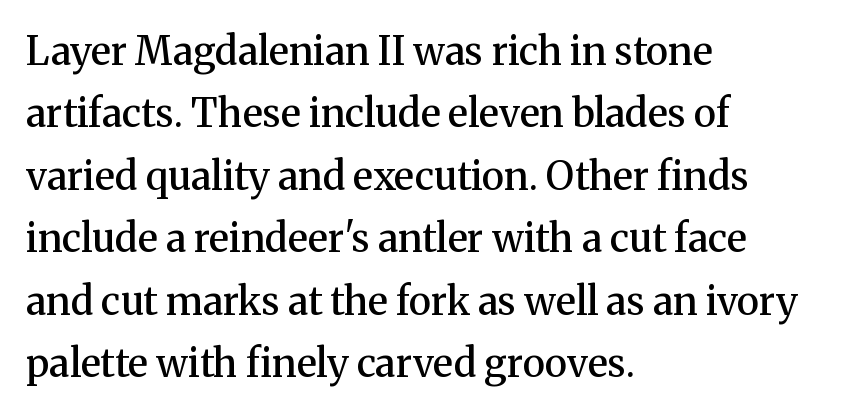
The image shows 39 px semibold serif type, upright; set left-aligned, normal line spacing (1.6x), normal letter spacing, not underlined; medium stroke contrast and a medium x-height.
